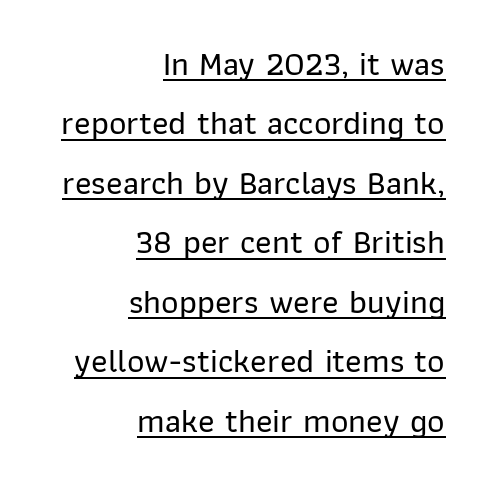
The passage shown is typed in a proportional face where columns would drift. Upright lettering throughout. The type is set solid horizontally, with unmodified tracking. Each line ends at the same right margin while the left side varies.
